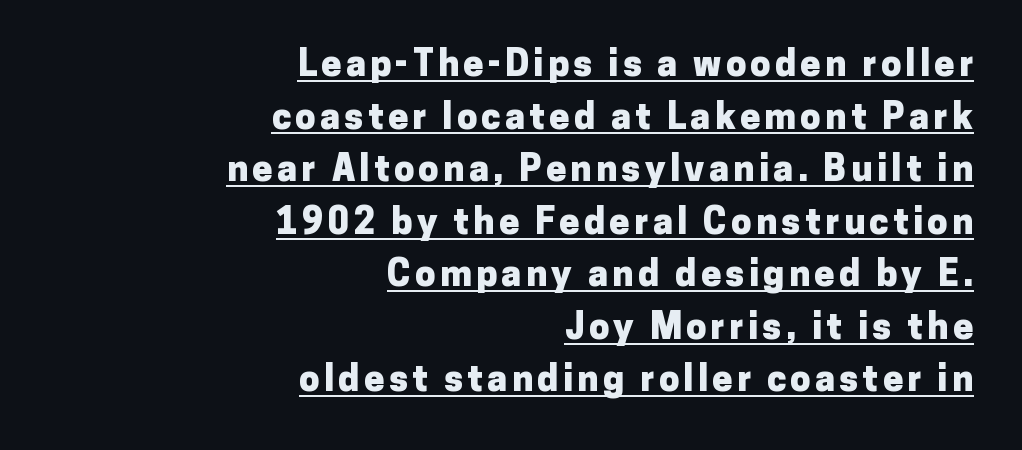
{"serif": "no", "italic": "no", "bold": "yes", "weight": "heavy", "width": "normal", "stroke_contrast": "low", "x_height": "medium", "monospaced": "no", "underline": "yes", "align": "right", "line_spacing": "normal", "line_spacing_ratio": 1.46, "glyph_px": 36}
